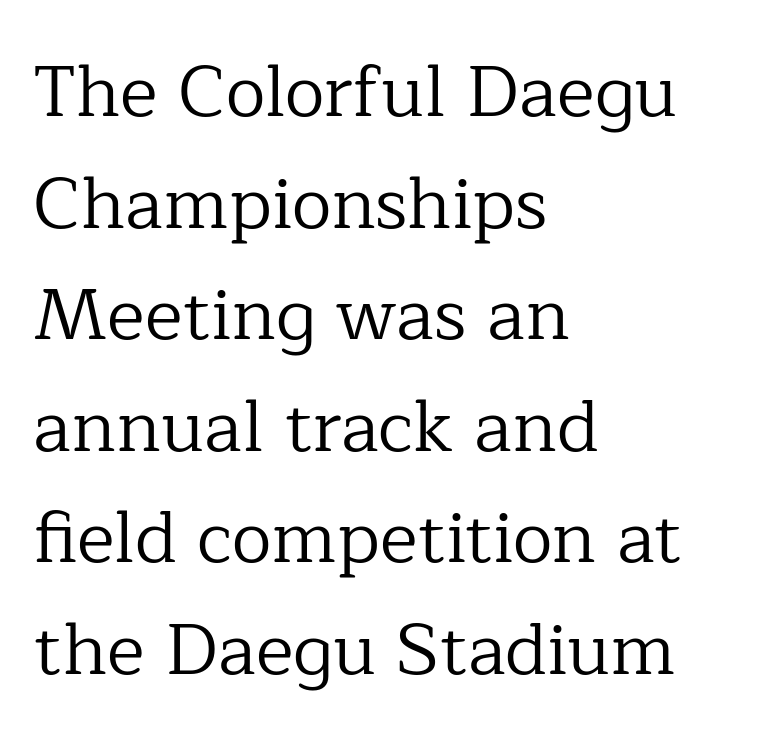
The image shows 72 px regular-weight serif type, upright; set left-aligned, normal line spacing (1.55x), normal letter spacing, not underlined; low stroke contrast and a medium x-height.
